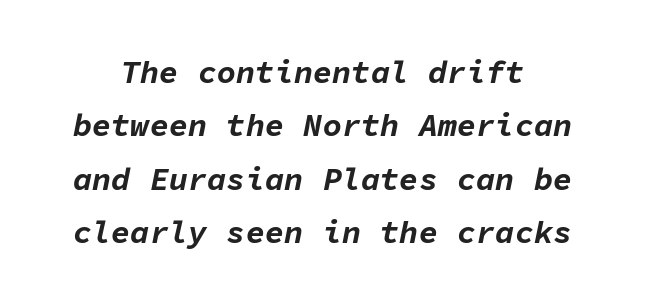
The image shows 32 px bold type, italic (leaning right), monospaced; set normal line spacing (1.67x), normal letter spacing, not underlined; low stroke contrast and a medium x-height.
